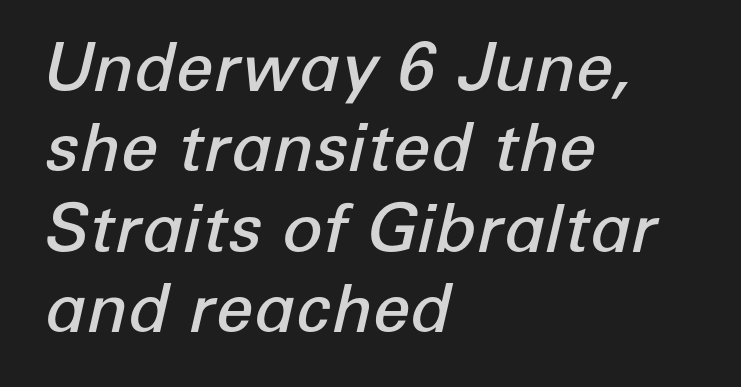
{"italic": "yes", "lean": "right", "slant_degrees": 12, "bold": "semi", "weight": "semibold", "width": "normal", "stroke_contrast": "low", "x_height": "medium", "monospaced": "no", "underline": "no", "align": "left", "line_spacing_ratio": 1.2, "letter_spacing": "normal", "letter_spacing_em": 0.0, "glyph_px": 67}
